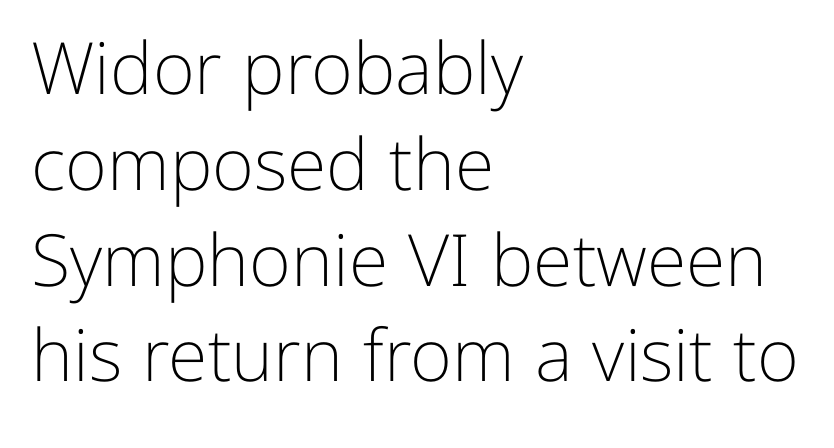
Q: Is the text bold? A: No.
Q: Is the text italic (slanted)? A: No, it is upright.
Q: Is the typeface a serif or a sans-serif typeface? A: Sans-serif.
Q: Is the text underlined? A: No.
Q: How is the paragraph aligned? A: Left-aligned.
Q: Is the spacing between letters normal or unusually wide? A: Normal.
Q: Is the spacing between lines tight, normal or loose? A: Normal.
Q: Width (condensed, normal, or wide)? A: Normal.
Q: Stroke contrast? A: Low.
Q: x-height? A: Medium.
Q: Monospaced? A: No.
